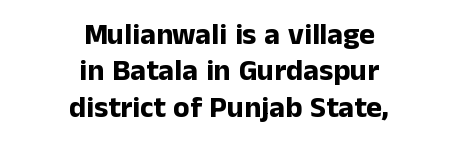
Q: Is the text bold? A: Yes.
Q: Is the text italic (slanted)? A: No, it is upright.
Q: Is the typeface a serif or a sans-serif typeface? A: Sans-serif.
Q: Is the text underlined? A: No.
Q: How is the paragraph aligned? A: Centered.
Q: Is the spacing between letters normal or unusually wide? A: Normal.
Q: Width (condensed, normal, or wide)? A: Normal.
Q: Stroke contrast? A: Low.
Q: x-height? A: Medium.
Q: Monospaced? A: No.
